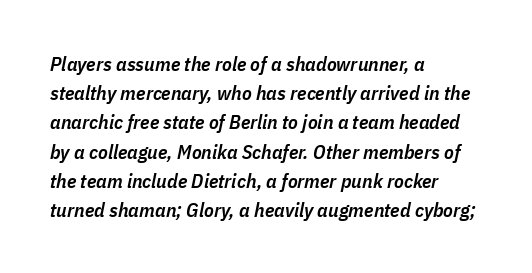
The image shows 20 px text type, italic (leaning right); set left-aligned, normal line spacing (1.46x), normal letter spacing, not underlined.
